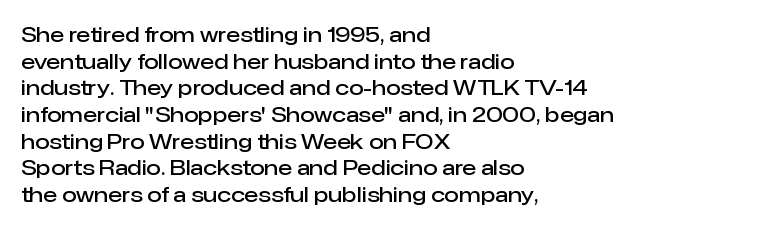
Q: Is the text bold? A: Semi-bold.
Q: Is the text italic (slanted)? A: No, it is upright.
Q: Is the text underlined? A: No.
Q: How is the paragraph aligned? A: Left-aligned.
Q: Is the spacing between letters normal or unusually wide? A: Normal.
Q: Is the spacing between lines tight, normal or loose? A: Normal.
